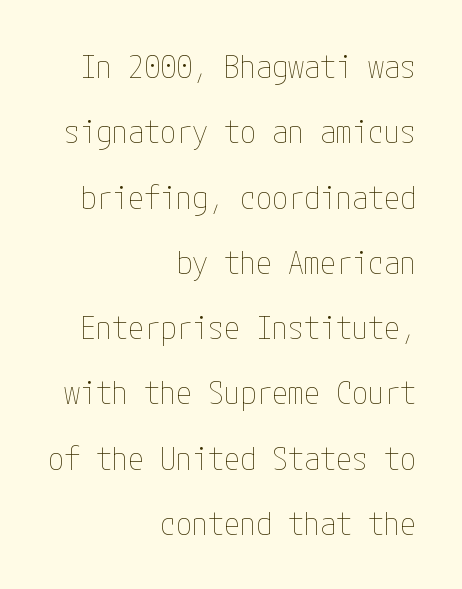
Q: Is the text bold? A: No.
Q: Is the text italic (slanted)? A: No, it is upright.
Q: Is the text underlined? A: No.
Q: How is the paragraph aligned? A: Right-aligned.
Q: Is the spacing between letters normal or unusually wide? A: Normal.
Q: Is the spacing between lines tight, normal or loose? A: Loose.
Q: Width (condensed, normal, or wide)? A: Condensed.
Q: Stroke contrast? A: Low.
Q: x-height? A: Medium.
